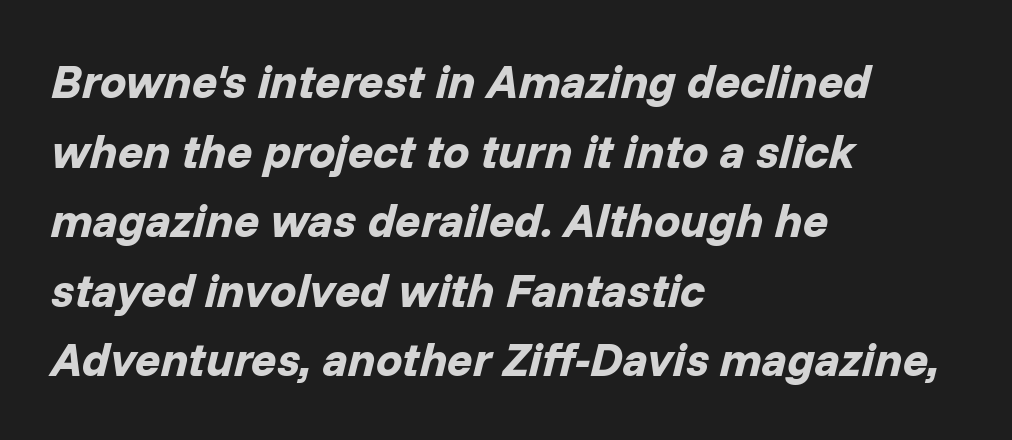
Nobody touched the tracking dial on this one. An italicized treatment has been applied to the whole sample. This sample is left-justified, so line endings fall wherever the words run out. You could not count columns in this text — the font is proportionally spaced. The specimen omits any rule beneath the text block's lines. Does the weight exceed regular? Yes, all the way to bold.
